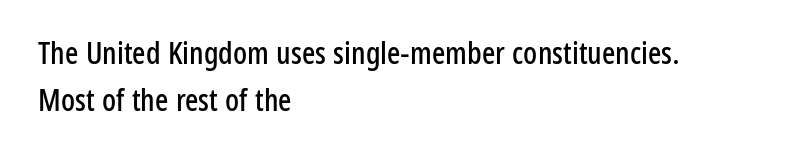
The image shows 31 px condensed sans-serif type, upright; set left-aligned, normal line spacing (1.52x), normal letter spacing, not underlined; low stroke contrast and a medium x-height.
